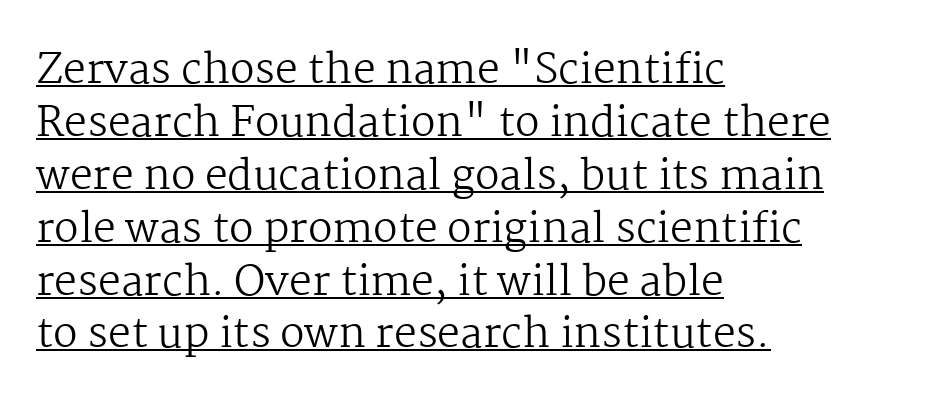
The image shows 41 px regular-weight serif type, upright; set left-aligned, normal line spacing (1.29x), normal letter spacing, underlined; medium stroke contrast and a medium x-height.
